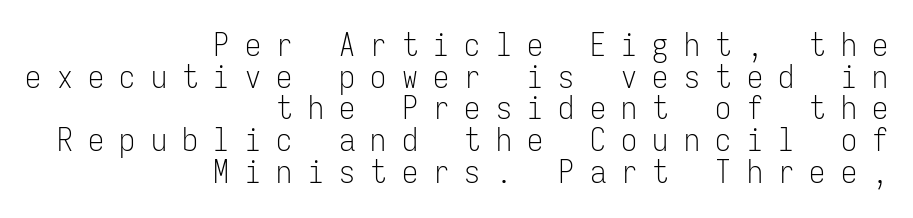
No extra ink here — the face is not bold. Vertical strokes here are truly vertical. Think of a typewriter: that constant character pitch is what you see here. Cramped leading. Here the glyphs are tracked loosely, breaking word shapes into spaced letters. Decoration check: the copy has no underline.
